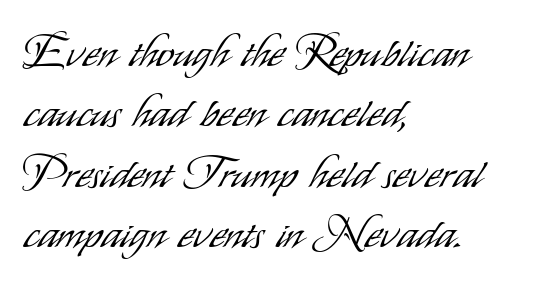
Q: Is the text bold? A: No.
Q: Is the text italic (slanted)? A: Yes.
Q: Is the typeface a serif or a sans-serif typeface? A: Sans-serif.
Q: Is the text underlined? A: No.
Q: How is the paragraph aligned? A: Left-aligned.
Q: Is the spacing between letters normal or unusually wide? A: Normal.
Q: Is the spacing between lines tight, normal or loose? A: Normal.
Q: Width (condensed, normal, or wide)? A: Condensed.
Q: Stroke contrast? A: Low.
Q: x-height? A: Small.
Q: Monospaced? A: No.
